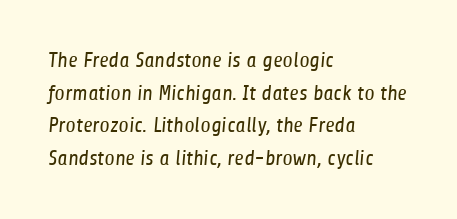
{"bold": "no", "underline": "no", "align": "left", "line_spacing": "normal", "line_spacing_ratio": 1.55, "letter_spacing": "normal", "letter_spacing_em": 0.0, "glyph_px": 21}
